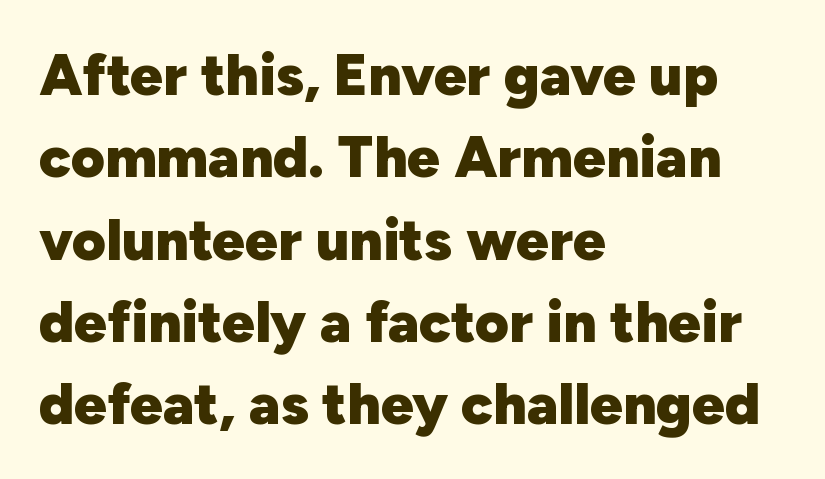
Q: Is the text bold? A: Yes.
Q: Is the text italic (slanted)? A: No, it is upright.
Q: Is the typeface a serif or a sans-serif typeface? A: Sans-serif.
Q: Is the text underlined? A: No.
Q: How is the paragraph aligned? A: Left-aligned.
Q: Is the spacing between letters normal or unusually wide? A: Normal.
Q: Is the spacing between lines tight, normal or loose? A: Normal.
Q: Width (condensed, normal, or wide)? A: Normal.
Q: Stroke contrast? A: Low.
Q: x-height? A: Medium.
Q: Monospaced? A: No.
